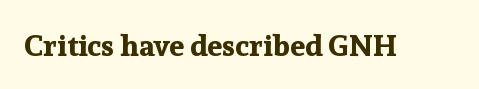
Q: Is the text bold? A: Yes.
Q: Is the text italic (slanted)? A: No, it is upright.
Q: Is the typeface a serif or a sans-serif typeface? A: Serif.
Q: Is the text underlined? A: No.
Q: Is the spacing between letters normal or unusually wide? A: Normal.
Q: Width (condensed, normal, or wide)? A: Normal.
Q: Stroke contrast? A: Low.
Q: x-height? A: Medium.
Q: Monospaced? A: No.
